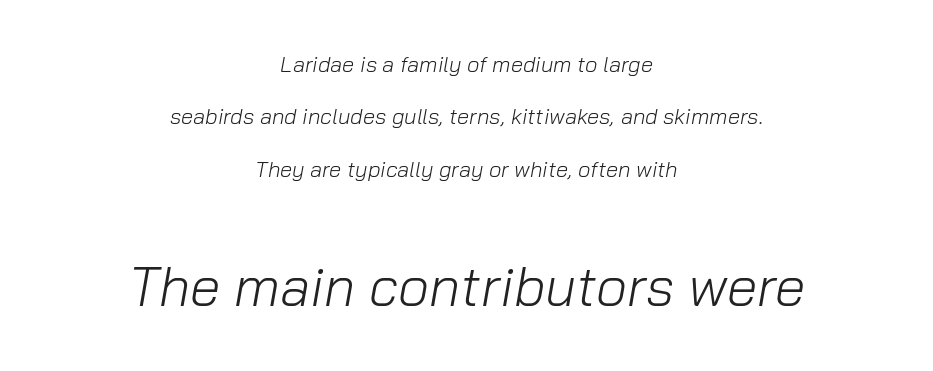
{"italic": "yes", "lean": "right", "slant_degrees": 10, "bold": "no", "weight": "light", "width": "normal", "stroke_contrast": "low", "x_height": "medium", "monospaced": "no", "underline": "no", "align": "center", "line_spacing": "loose", "line_spacing_ratio": 2.38, "letter_spacing": "normal", "letter_spacing_em": 0.0, "larger_block": "second", "size_ratio": 2.5, "glyph_px": 55}
